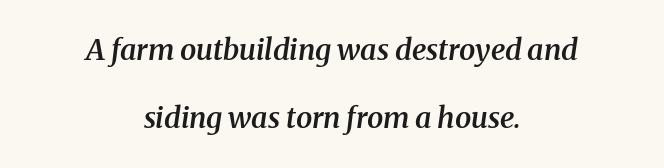
The lines are spread far apart with generous leading. What kind of face is this? One with serifs. Varying glyph widths throughout — classic text-font behaviour. Horizontally, the lines are justified to the midpoint only. The passage shown leans; its letterforms are oblique.
